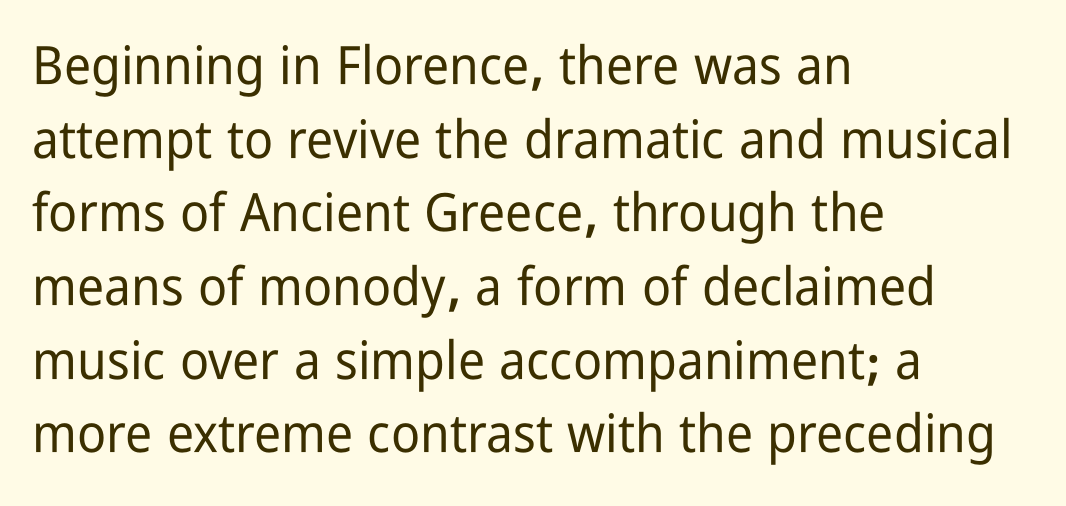
{"serif": "no", "italic": "no", "width": "condensed", "stroke_contrast": "low", "x_height": "medium", "monospaced": "no", "underline": "no", "align": "left", "line_spacing": "normal", "line_spacing_ratio": 1.39, "letter_spacing": "normal", "letter_spacing_em": 0.0, "glyph_px": 53}
